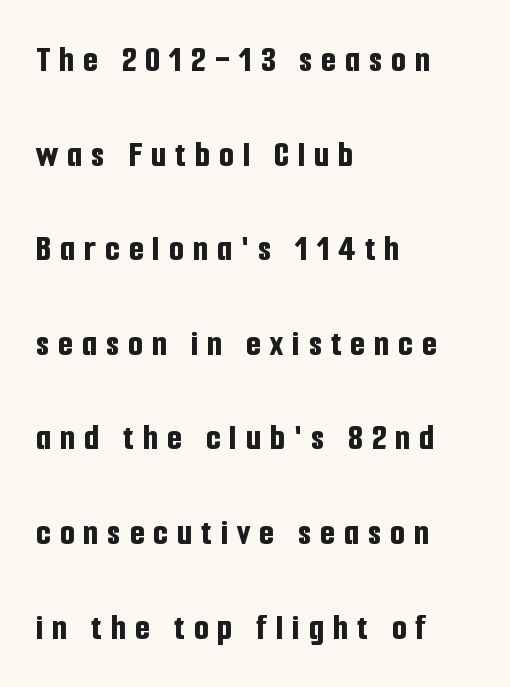
{"serif": "no", "italic": "no", "bold": "yes", "weight": "bold", "width": "condensed", "stroke_contrast": "low", "x_height": "medium", "monospaced": "no", "underline": "no", "align": "left", "line_spacing": "loose", "line_spacing_ratio": 2.49, "letter_spacing": "wide", "letter_spacing_em": 0.24, "glyph_px": 38}
